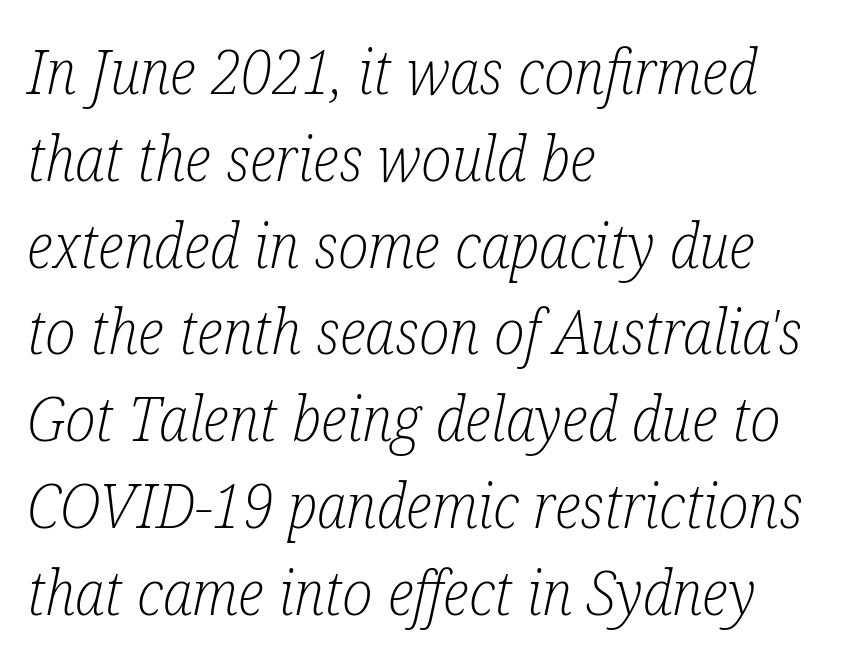
The image shows 62 px light, condensed serif type, italic (leaning right); set left-aligned, normal line spacing (1.4x), normal letter spacing, not underlined; low stroke contrast and a medium x-height.
